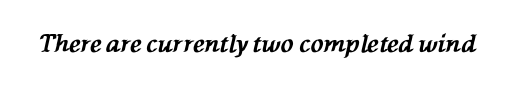
The letters are slanted; this is an italic face. A full-strength bold gives these letters their thick strokes. Unmarked baselines from the first word to the last. This rendering leaves character spacing at its baseline value.
